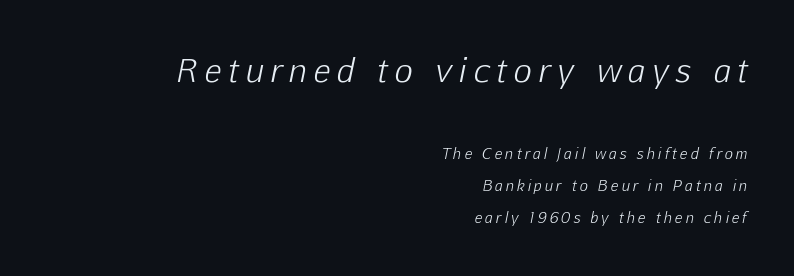
The image shows 31 px light type, italic (leaning right); set right-aligned, loose line spacing (2.28x), unusually wide letter spacing (+0.23 em), not underlined; the first (top) block is 2.21x larger; low stroke contrast and a medium x-height.
